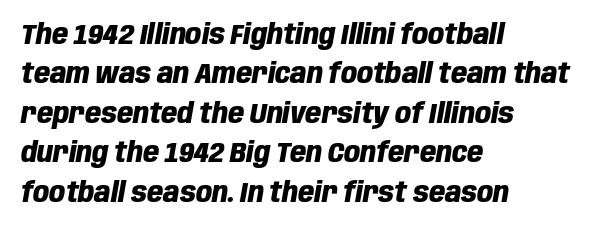
Caption: multi-line text, flush left, ragged right. Honestly, the row spacing looks completely unremarkable. It's the slanting kind of type. Descenders are the only things crossing below the line. Glyph-to-glyph distance matches everyday printed text. I'd describe the lettering as bold — thick and assertive.
